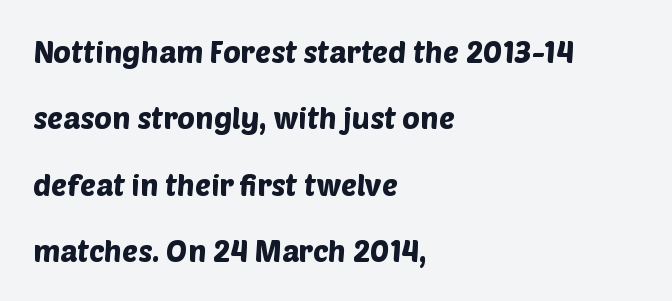
The face used here is proportionally spaced, like ordinary book or web type. Layout note: lines flush left. These lines stand farther apart than default settings would place them. Look at the bottom of the vertical strokes: they stop flat, with no serifs.
